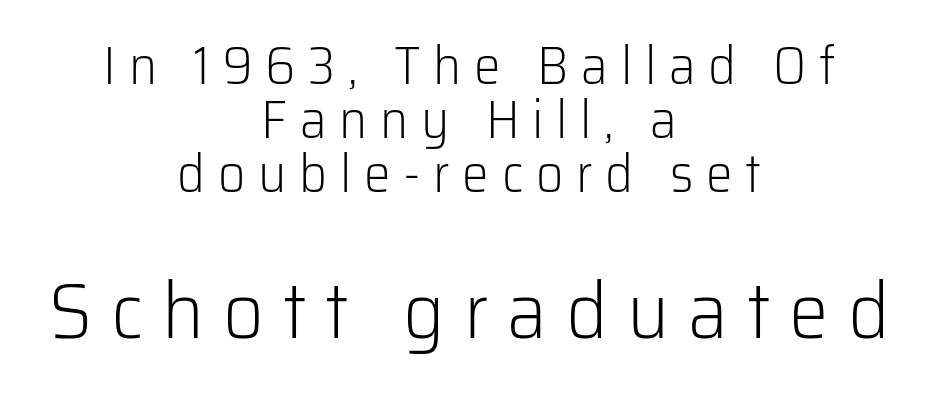
{"serif": "no", "italic": "no", "bold": "no", "weight": "light", "width": "normal", "stroke_contrast": "low", "x_height": "medium", "monospaced": "no", "underline": "no", "align": "center", "line_spacing": "tight", "line_spacing_ratio": 1.02, "letter_spacing": "wide", "letter_spacing_em": 0.24, "larger_block": "second", "size_ratio": 1.49, "glyph_px": 79}
